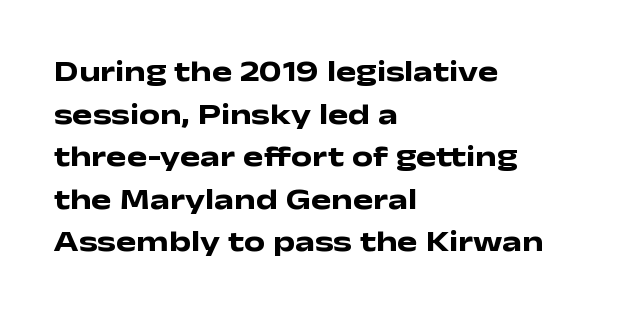
{"serif": "no", "italic": "no", "bold": "yes", "weight": "heavy", "width": "wide", "stroke_contrast": "low", "x_height": "medium", "monospaced": "no", "underline": "no", "align": "left", "line_spacing": "normal", "line_spacing_ratio": 1.42, "letter_spacing": "normal", "letter_spacing_em": 0.0, "glyph_px": 30}
